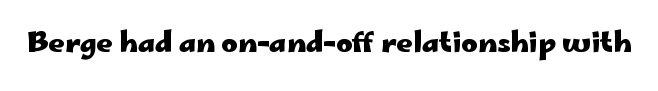
Every letter is thick-stroked: bold, no question. It's the straight-up-and-down kind of type. Think of a printed novel: that variable character pitch is what you see here. Descenders are the only things crossing below the line.
